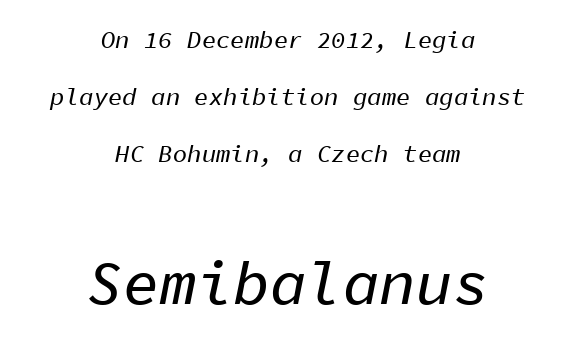
Q: Is the text italic (slanted)? A: Yes, it leans right by about 11 degrees.
Q: Is the text underlined? A: No.
Q: How is the paragraph aligned? A: Centered.
Q: Is the spacing between letters normal or unusually wide? A: Normal.
Q: Is the spacing between lines tight, normal or loose? A: Loose.
Q: Which block of text is set in a larger size, the first (top) or the second (bottom)? A: The second (bottom) one.
Q: Width (condensed, normal, or wide)? A: Normal.
Q: Stroke contrast? A: Low.
Q: x-height? A: Medium.
Q: Monospaced? A: Yes.
